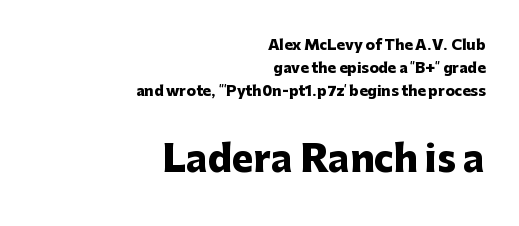
The paragraph has a hard right edge and a soft left edge. Has an underline been added? It has not. The face used here is proportionally spaced, like ordinary book or web type. The following chunk of copy outweighs the initial chunk in type size.
